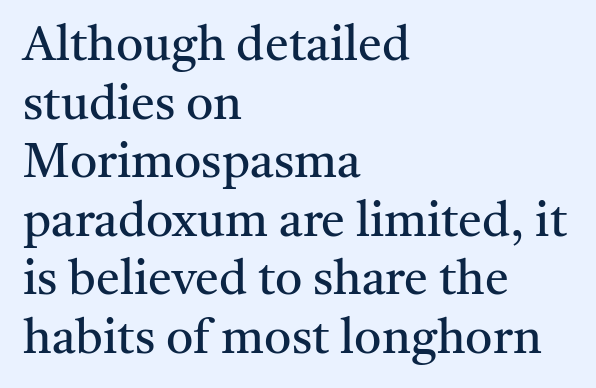
The gaps between neighbouring characters are ordinary and unremarkable. The lines are quadded left. Stems and bowls with no extra thickness — not bold. You could not count columns in this text — the font is proportionally spaced. The designer went with a serif here, giving each stem small feet. Quick note: not italic, upright.
